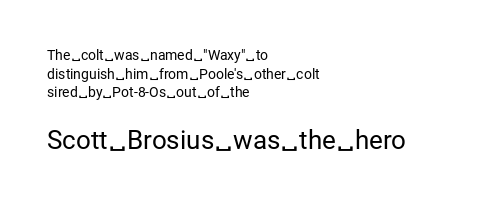
Unbolded letterforms with no extra heft. Is there any slant? The stems are plumb. Quick note: underline off. Where is the straight margin? On the left. Typesetter's note — lower block bumped up in size, upper block left smaller. The passage shown has conventional tracking throughout.
